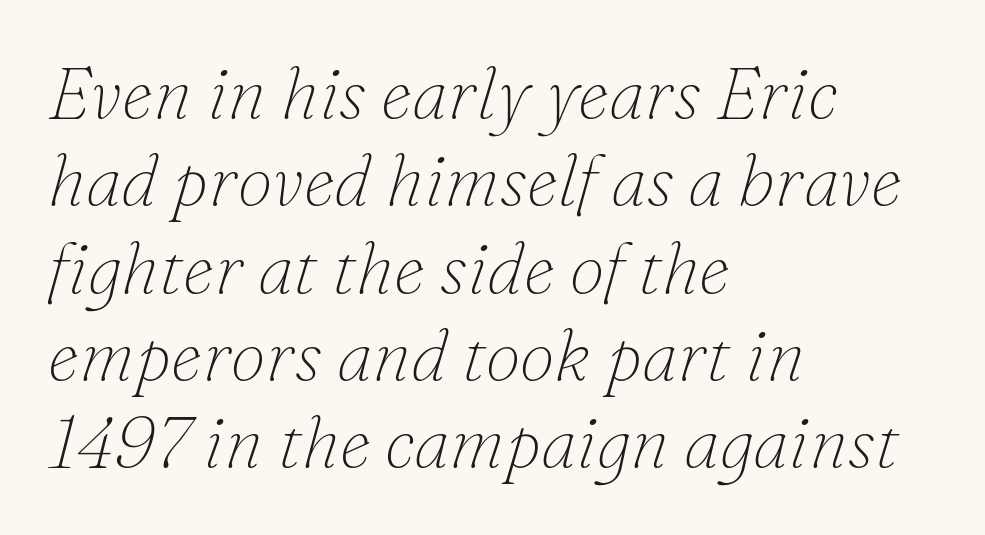
Q: Is the text bold? A: No.
Q: Is the text italic (slanted)? A: Yes, it leans right by about 16 degrees.
Q: Is the typeface a serif or a sans-serif typeface? A: Serif.
Q: Is the text underlined? A: No.
Q: How is the paragraph aligned? A: Left-aligned.
Q: Is the spacing between letters normal or unusually wide? A: Normal.
Q: Width (condensed, normal, or wide)? A: Normal.
Q: Stroke contrast? A: Low.
Q: x-height? A: Small.
Q: Monospaced? A: No.
